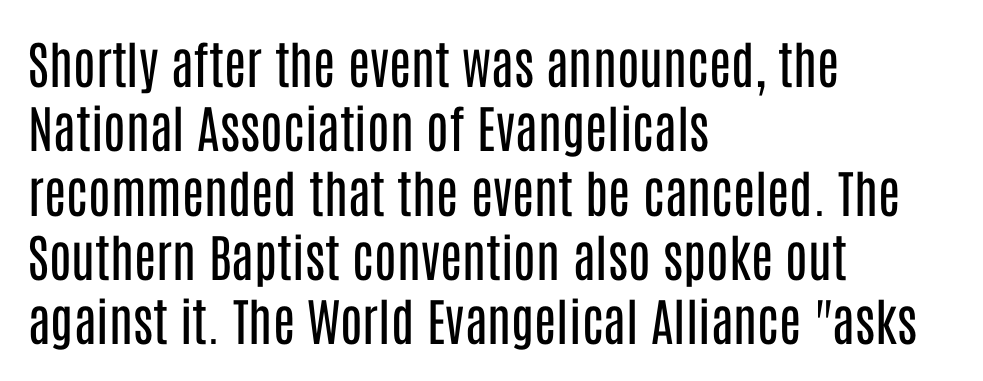
Examine the stroke ends and you'll find no serifs. Letters rest on an invisible, unmarked baseline. No italicization has been applied; the sample stays upright. The letters sit at their default tracking, neither squeezed nor spread. Weight: not bold — regular or lighter. Think of a printed novel: that variable character pitch is what you see here.
